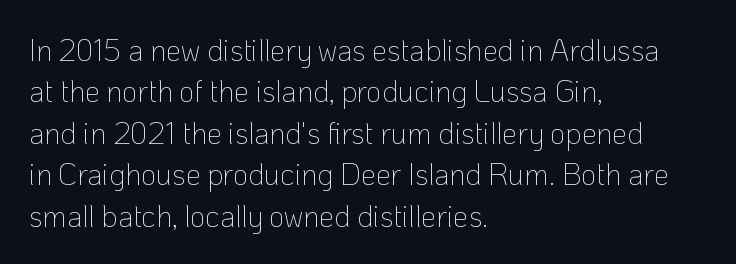
{"serif": "no", "italic": "no", "bold": "no", "weight": "thin", "width": "normal", "stroke_contrast": "low", "x_height": "medium", "monospaced": "no", "underline": "no", "align": "left", "line_spacing": "normal", "line_spacing_ratio": 1.38, "letter_spacing": "normal", "letter_spacing_em": 0.0, "glyph_px": 30}
